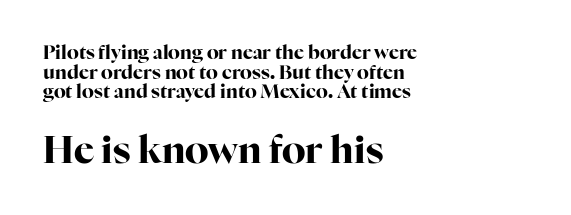
The image shows 38 px bold serif type, upright; set left-aligned, tight line spacing (1.03x), normal letter spacing, not underlined; the second (bottom) block is 2.0x larger; high stroke contrast and a medium x-height.
